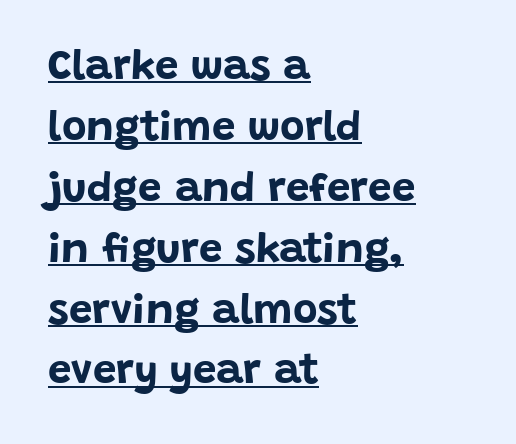
These lines carry a lot of weight — the face is fully bold. Unlike italic type, these characters show no tilt at all. Characters follow at the spacing the type designer built in. Leading: standard. Casual observation: everything's shoved over to the left.
